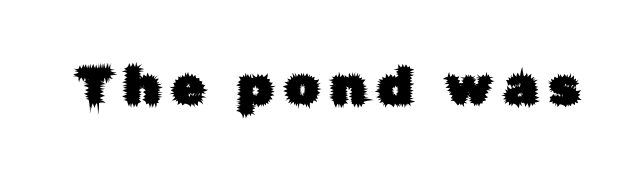
Glance below the letters and you will spot only blank space. Compared with typical body copy, the letter spacing here is much looser. You could not count columns in this text — the font is proportionally spaced. Are there feet on the stems? There aren't — it's a sans. Style check: upright.
